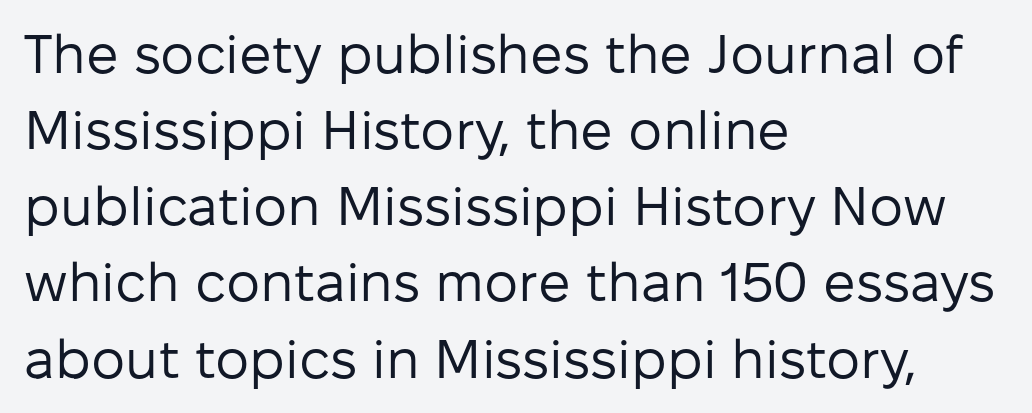
No word sits above an underline. This rendering uses left alignment, leaving the right contour irregular. These lines sit exactly where default settings would place them. Rendered with straight, roman letterforms.
